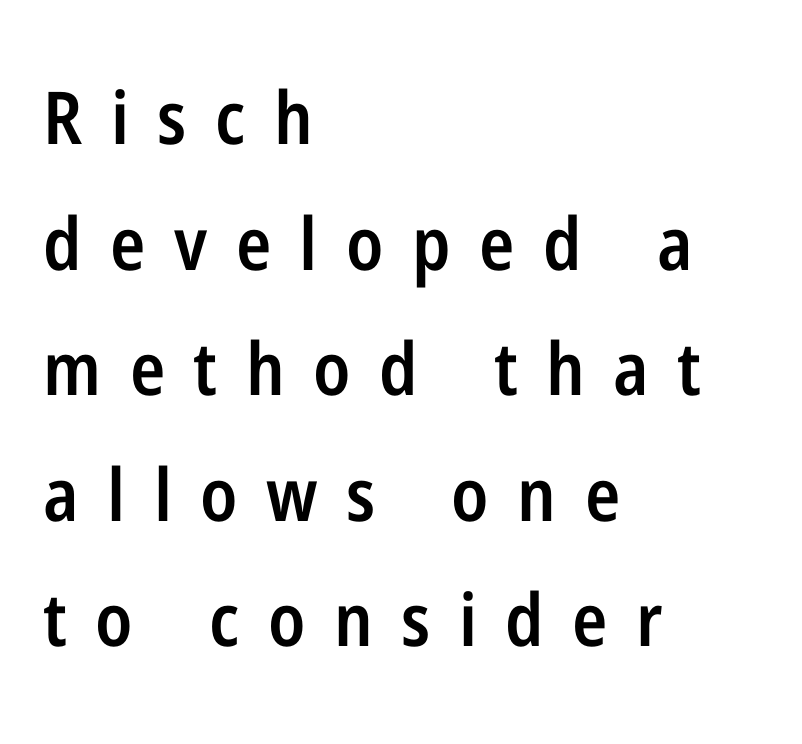
Q: Is the text bold? A: Semi-bold.
Q: Is the text italic (slanted)? A: No, it is upright.
Q: Is the typeface a serif or a sans-serif typeface? A: Sans-serif.
Q: Is the text underlined? A: No.
Q: How is the paragraph aligned? A: Left-aligned.
Q: Is the spacing between letters normal or unusually wide? A: Unusually wide.
Q: Width (condensed, normal, or wide)? A: Condensed.
Q: Stroke contrast? A: Low.
Q: x-height? A: Medium.
Q: Monospaced? A: No.
